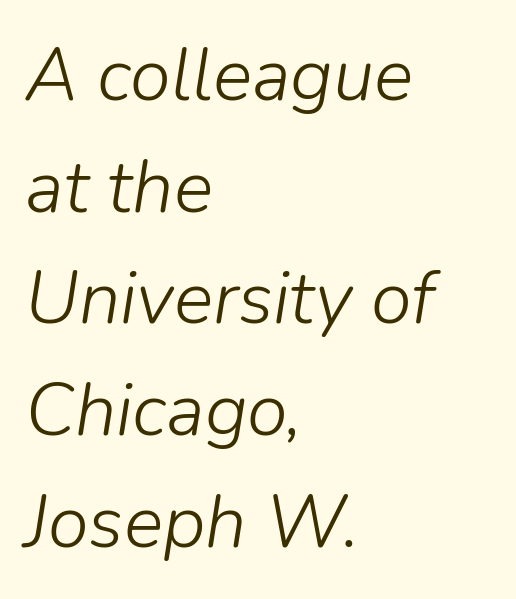
Q: Is the text bold? A: No.
Q: Is the text italic (slanted)? A: Yes, it leans right by about 9 degrees.
Q: Is the text underlined? A: No.
Q: How is the paragraph aligned? A: Left-aligned.
Q: Is the spacing between letters normal or unusually wide? A: Normal.
Q: Is the spacing between lines tight, normal or loose? A: Normal.
Q: Width (condensed, normal, or wide)? A: Normal.
Q: Stroke contrast? A: Low.
Q: x-height? A: Medium.
Q: Monospaced? A: No.
